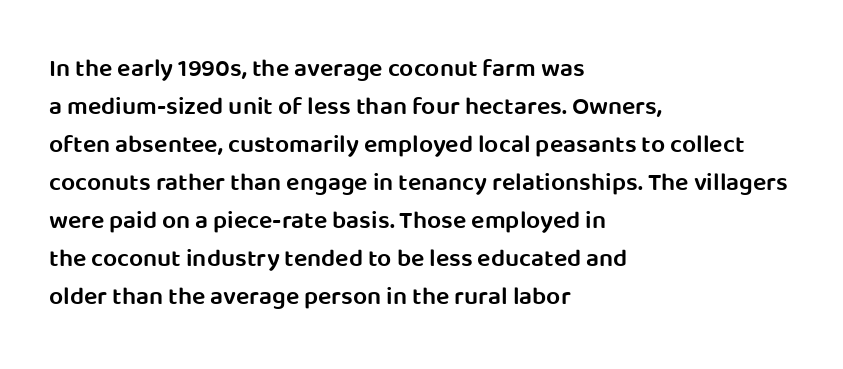
Q: Is the text bold? A: Semi-bold.
Q: Is the text italic (slanted)? A: No, it is upright.
Q: Is the text underlined? A: No.
Q: How is the paragraph aligned? A: Left-aligned.
Q: Is the spacing between letters normal or unusually wide? A: Normal.
Q: Is the spacing between lines tight, normal or loose? A: Normal.
